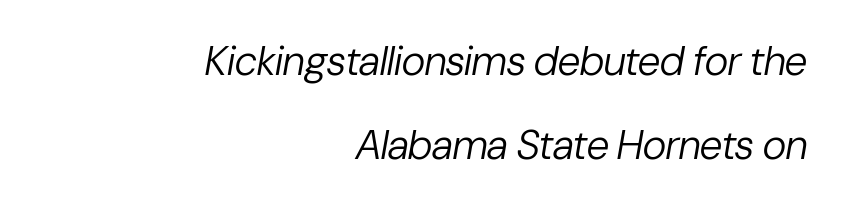
Q: Is the text bold? A: No.
Q: Is the text italic (slanted)? A: Yes, it leans right by about 10 degrees.
Q: Is the text underlined? A: No.
Q: How is the paragraph aligned? A: Right-aligned.
Q: Is the spacing between letters normal or unusually wide? A: Normal.
Q: Is the spacing between lines tight, normal or loose? A: Loose.
Q: Width (condensed, normal, or wide)? A: Normal.
Q: Stroke contrast? A: Low.
Q: x-height? A: Medium.
Q: Monospaced? A: No.
